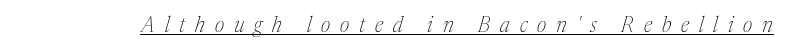
No letter is thick-stroked: the sample isn't bold. The gaps between neighbouring characters are conspicuously large. A rule runs beneath these lines of type. The passage shown leans; its letterforms are oblique.
